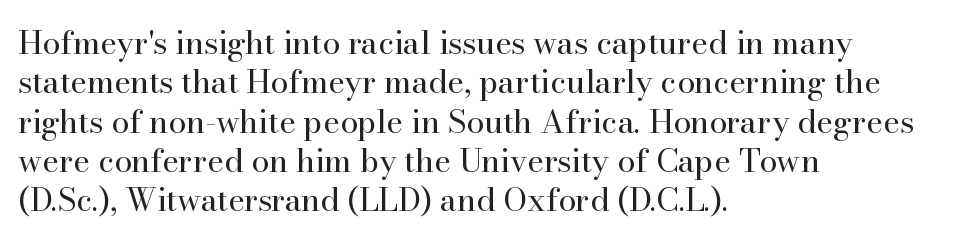
Q: Is the text bold? A: No.
Q: Is the text italic (slanted)? A: No, it is upright.
Q: Is the typeface a serif or a sans-serif typeface? A: Serif.
Q: Is the text underlined? A: No.
Q: How is the paragraph aligned? A: Left-aligned.
Q: Is the spacing between letters normal or unusually wide? A: Normal.
Q: Width (condensed, normal, or wide)? A: Normal.
Q: Stroke contrast? A: High.
Q: x-height? A: Small.
Q: Monospaced? A: No.
